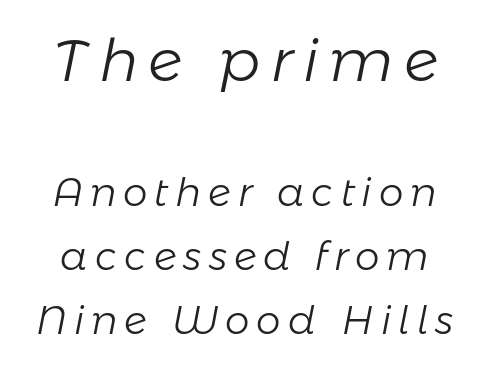
{"italic": "yes", "lean": "right", "slant_degrees": 11, "bold": "no", "weight": "light", "width": "normal", "stroke_contrast": "low", "x_height": "medium", "monospaced": "no", "underline": "no", "line_spacing": "normal", "line_spacing_ratio": 1.65, "larger_block": "first", "size_ratio": 1.51, "glyph_px": 59}
